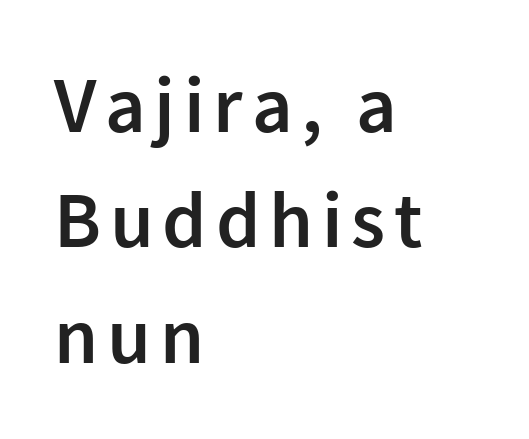
{"serif": "no", "italic": "no", "bold": "semi", "weight": "semibold", "width": "normal", "stroke_contrast": "low", "x_height": "medium", "monospaced": "no", "underline": "no", "align": "left", "line_spacing": "normal", "line_spacing_ratio": 1.46, "glyph_px": 79}
